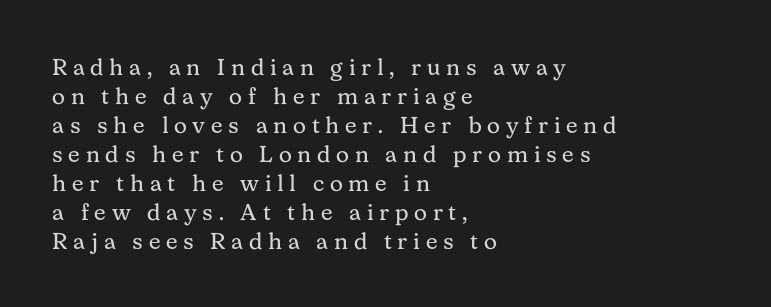
Clear beneath every line of the passage. This is roman type, the default non-slanted kind. Horizontal bands of white between lines are of average thickness. One-word summary of the alignment: left.
